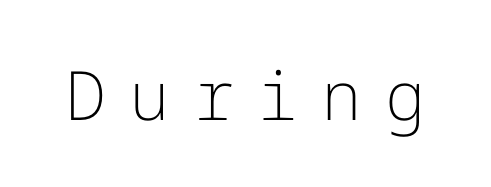
{"serif": "no", "italic": "no", "bold": "no", "weight": "light", "width": "normal", "stroke_contrast": "low", "x_height": "medium", "underline": "no", "letter_spacing": "wide", "letter_spacing_em": 0.34, "glyph_px": 68}
